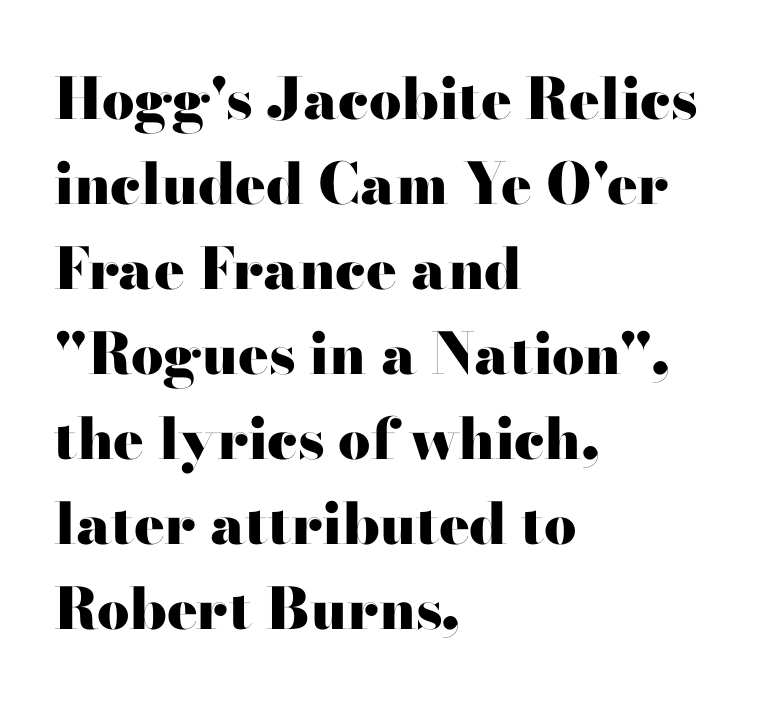
{"serif": "yes", "italic": "no", "bold": "yes", "weight": "heavy", "width": "wide", "stroke_contrast": "high", "x_height": "small", "monospaced": "no", "underline": "no", "align": "left", "line_spacing": "normal", "line_spacing_ratio": 1.49, "letter_spacing": "normal", "letter_spacing_em": 0.0, "glyph_px": 57}
